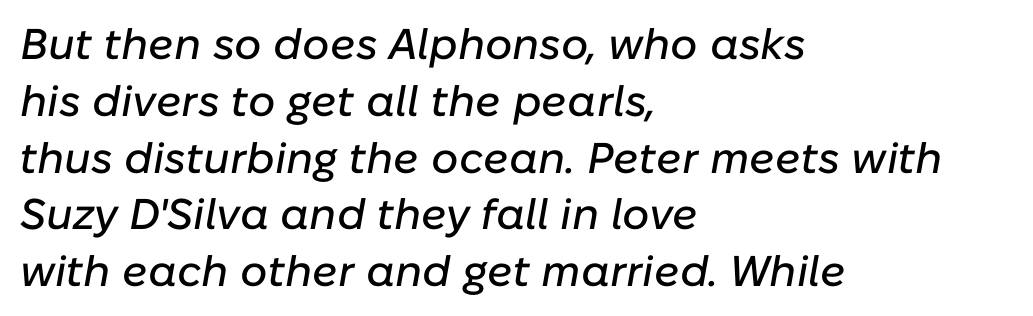
{"italic": "yes", "lean": "right", "slant_degrees": 10, "width": "normal", "stroke_contrast": "low", "x_height": "medium", "monospaced": "no", "underline": "no", "align": "left", "line_spacing": "normal", "line_spacing_ratio": 1.32, "letter_spacing": "normal", "letter_spacing_em": 0.0, "glyph_px": 43}
